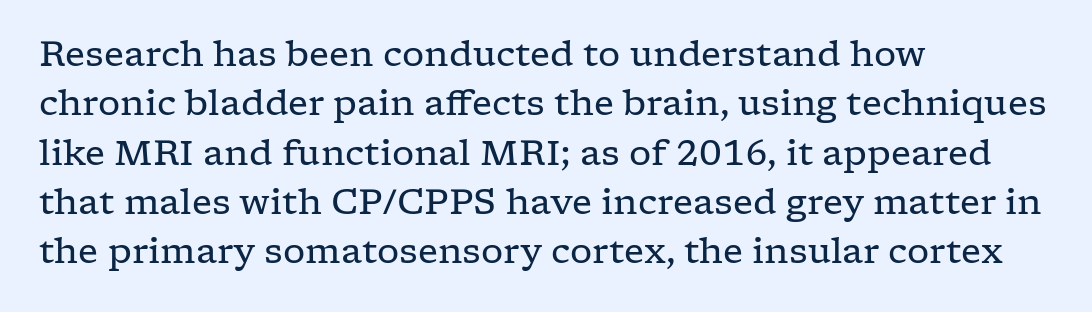
{"serif": "yes", "italic": "no", "bold": "no", "weight": "regular", "width": "wide", "stroke_contrast": "low", "x_height": "medium", "monospaced": "no", "underline": "no", "align": "left", "line_spacing": "normal", "line_spacing_ratio": 1.41, "letter_spacing": "normal", "letter_spacing_em": 0.0, "glyph_px": 35}
